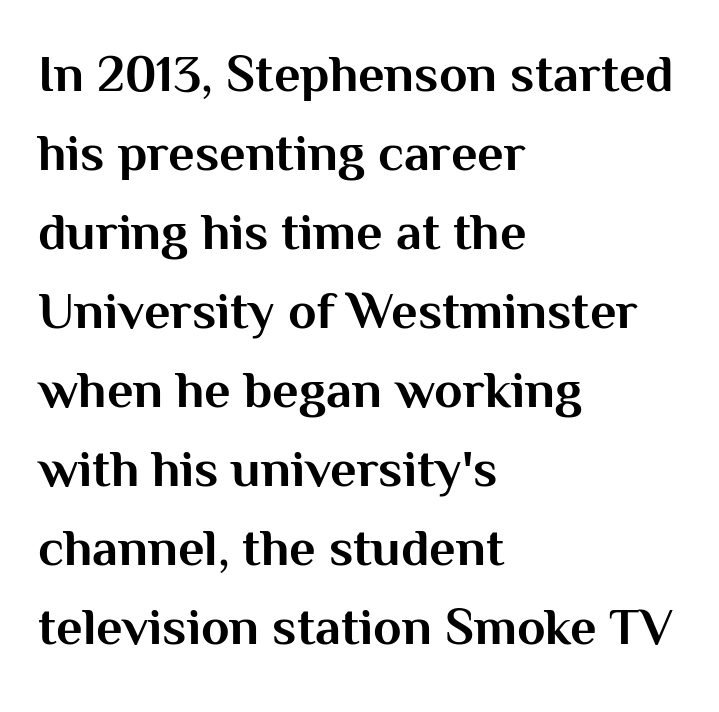
Q: Is the text bold? A: Yes.
Q: Is the text italic (slanted)? A: No, it is upright.
Q: Is the typeface a serif or a sans-serif typeface? A: Sans-serif.
Q: Is the text underlined? A: No.
Q: How is the paragraph aligned? A: Left-aligned.
Q: Is the spacing between letters normal or unusually wide? A: Normal.
Q: Is the spacing between lines tight, normal or loose? A: Normal.
Q: Width (condensed, normal, or wide)? A: Normal.
Q: Stroke contrast? A: Medium.
Q: x-height? A: Medium.
Q: Monospaced? A: No.
